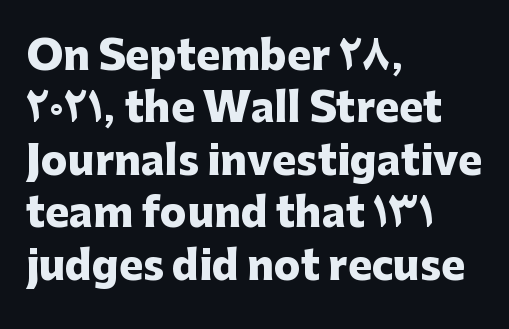
{"serif": "no", "italic": "no", "bold": "yes", "weight": "heavy", "width": "normal", "stroke_contrast": "low", "x_height": "medium", "monospaced": "no", "underline": "no", "align": "left", "line_spacing": "normal", "line_spacing_ratio": 1.31, "letter_spacing": "normal", "letter_spacing_em": 0.0, "glyph_px": 40}
